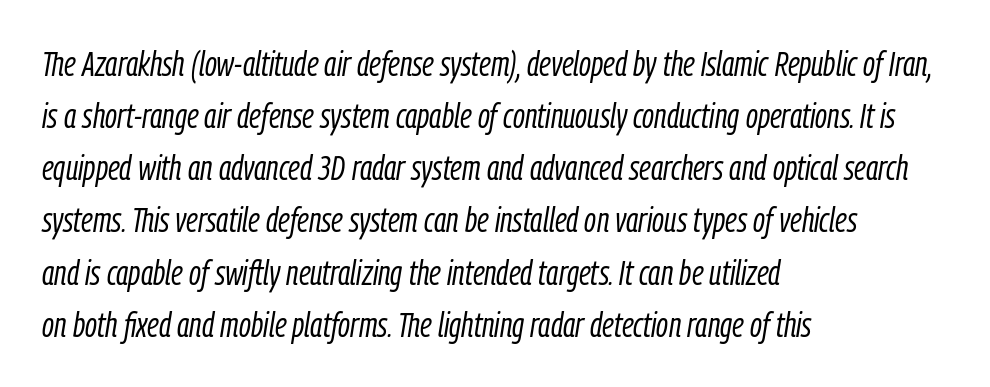
Decoration check: the copy has no underline. Glyph-to-glyph distance matches everyday printed text. Designer's note — italics engaged. Vertical stems look standard width or narrower in stroke.
